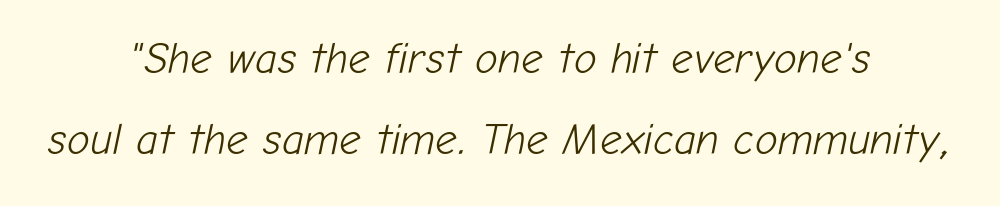
The image shows 43 px light type, italic (leaning right); set centered, line spacing 1.89x, normal letter spacing, not underlined; low stroke contrast and a medium x-height.
